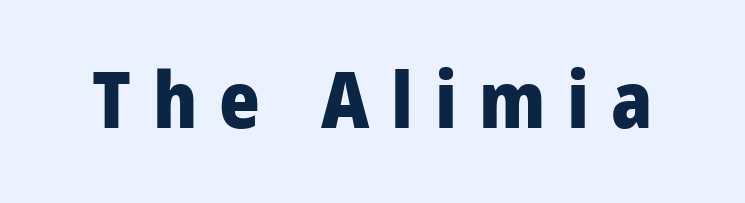
Q: Is the text bold? A: Yes.
Q: Is the text italic (slanted)? A: No, it is upright.
Q: Is the typeface a serif or a sans-serif typeface? A: Sans-serif.
Q: Is the text underlined? A: No.
Q: Is the spacing between letters normal or unusually wide? A: Unusually wide.
Q: Width (condensed, normal, or wide)? A: Condensed.
Q: Stroke contrast? A: Low.
Q: x-height? A: Large.
Q: Monospaced? A: No.
